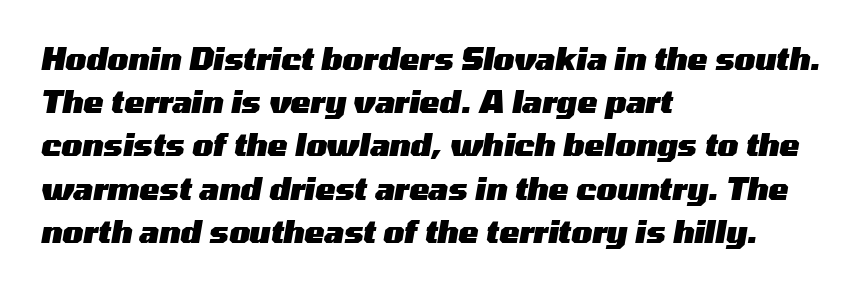
Q: Is the text bold? A: Yes.
Q: Is the text italic (slanted)? A: Yes, it leans right by about 10 degrees.
Q: Is the text underlined? A: No.
Q: How is the paragraph aligned? A: Left-aligned.
Q: Is the spacing between letters normal or unusually wide? A: Normal.
Q: Is the spacing between lines tight, normal or loose? A: Normal.
Q: Width (condensed, normal, or wide)? A: Wide.
Q: Stroke contrast? A: Medium.
Q: x-height? A: Medium.
Q: Monospaced? A: No.
